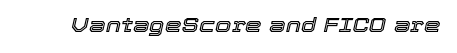
Q: Is the text italic (slanted)? A: Yes, it leans right by about 12 degrees.
Q: Is the text underlined? A: No.
Q: Is the spacing between letters normal or unusually wide? A: Normal.
